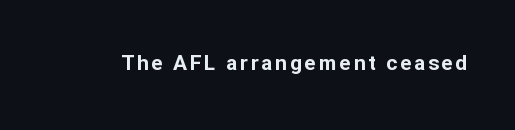
The image shows 21 px bold type, upright; set not underlined.
